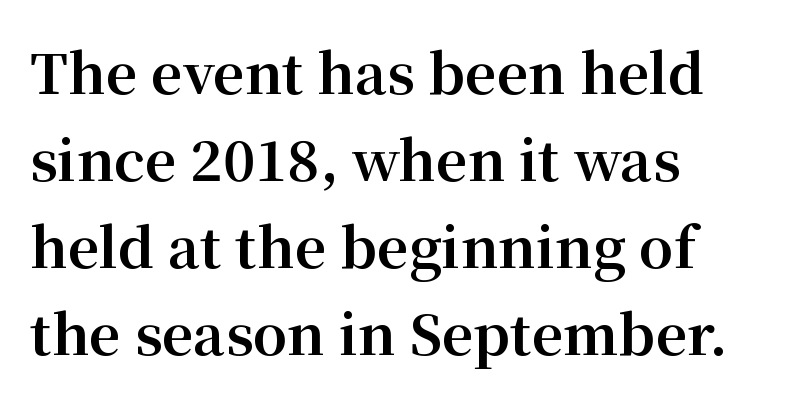
{"serif": "yes", "italic": "no", "bold": "yes", "weight": "bold", "width": "normal", "stroke_contrast": "medium", "x_height": "medium", "monospaced": "no", "underline": "no", "align": "left", "line_spacing": "normal", "line_spacing_ratio": 1.58, "letter_spacing": "normal", "letter_spacing_em": 0.0, "glyph_px": 55}
